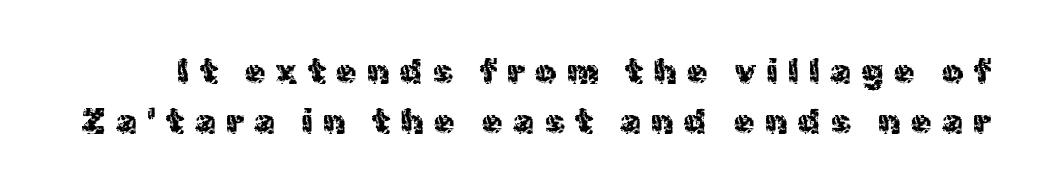
{"serif": "no", "italic": "no", "bold": "no", "weight": "regular", "width": "normal", "x_height": "medium", "monospaced": "no", "underline": "no", "line_spacing": "normal", "line_spacing_ratio": 1.48, "letter_spacing": "wide", "letter_spacing_em": 0.3, "glyph_px": 34}
